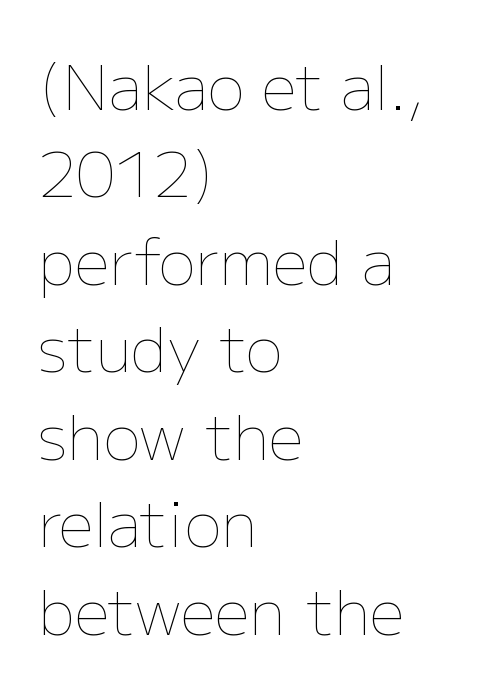
Q: Is the text bold? A: No.
Q: Is the text italic (slanted)? A: No, it is upright.
Q: Is the text underlined? A: No.
Q: How is the paragraph aligned? A: Left-aligned.
Q: Is the spacing between letters normal or unusually wide? A: Normal.
Q: Is the spacing between lines tight, normal or loose? A: Normal.
Q: Width (condensed, normal, or wide)? A: Normal.
Q: Stroke contrast? A: Low.
Q: x-height? A: Medium.
Q: Monospaced? A: No.
